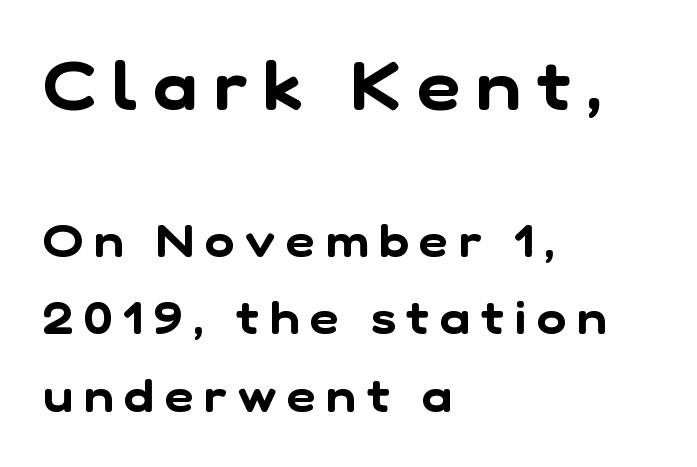
{"serif": "no", "width": "normal", "stroke_contrast": "low", "x_height": "medium", "monospaced": "no", "underline": "no", "align": "left", "line_spacing_ratio": 1.73, "letter_spacing": "wide", "letter_spacing_em": 0.24, "larger_block": "first", "size_ratio": 1.49, "glyph_px": 67}
